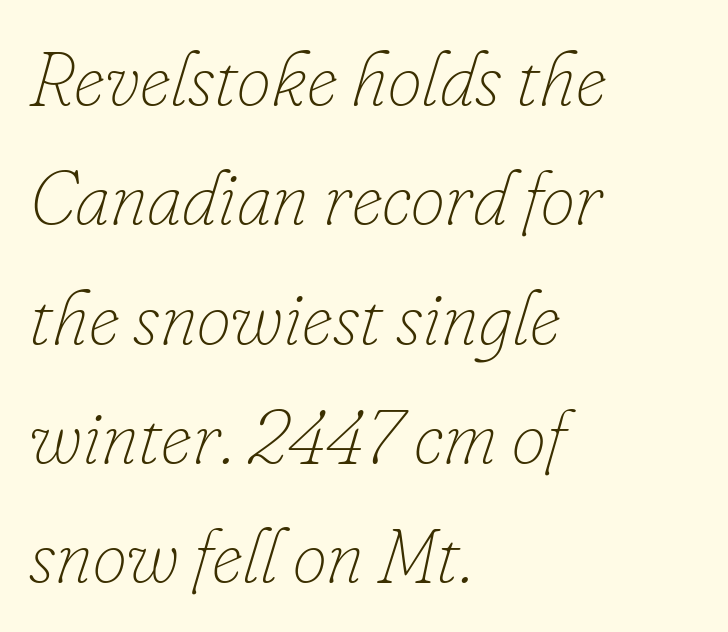
{"italic": "yes", "lean": "right", "slant_degrees": 16, "bold": "no", "weight": "thin", "width": "normal", "stroke_contrast": "low", "x_height": "small", "monospaced": "no", "underline": "no", "align": "left", "line_spacing": "normal", "line_spacing_ratio": 1.55, "letter_spacing": "normal", "letter_spacing_em": 0.0, "glyph_px": 77}
